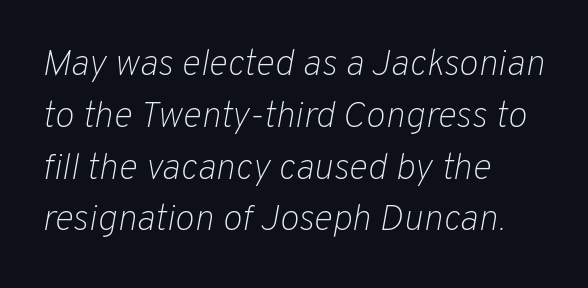
Here the designer chose a conventional face with non-uniform glyph widths. Anything drawn beneath the words? Only blank space. One glance says typical: line gaps are just what's usual. Characters follow at the spacing the type designer built in. Weight: regular or lighter.
